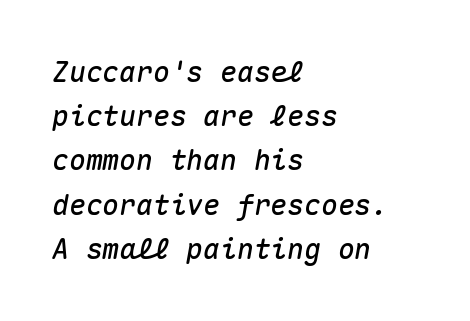
You can tell it's italic because the verticals aren't actually vertical. The setting favours the left margin, as ordinary paragraphs usually do. Monospaced: the letters line up in strict vertical columns. The passage shown is not underscored anywhere.
